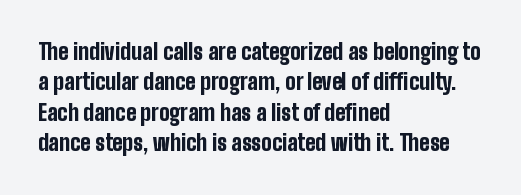
The image shows 22 px bold type, upright; set left-aligned, normal line spacing (1.38x), normal letter spacing, not underlined.
